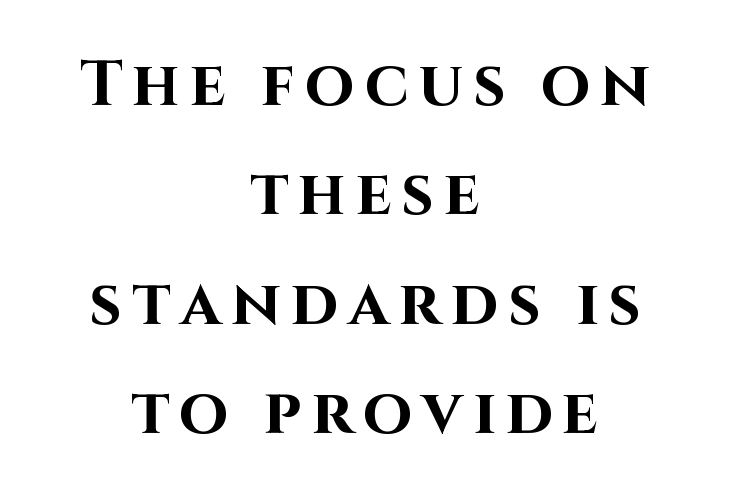
Typesetter's note: full bold, strokes at maximum text heaviness. Words float on clear page, feet unadorned. The letters stand upright; this is a roman face. I'd call this a sans setting — the letters go barefoot.
